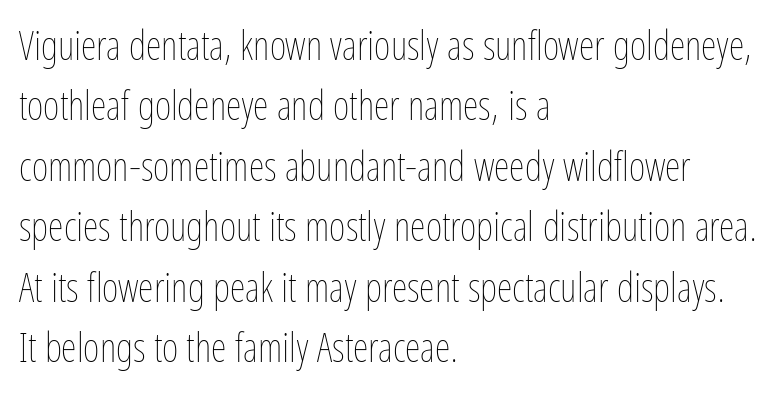
Looks like regular typesetting: each glyph gets only the width it needs. The lines are quadded left. There is no visible air inserted between adjacent glyphs. Summary of weight: not heavy and not bold.
